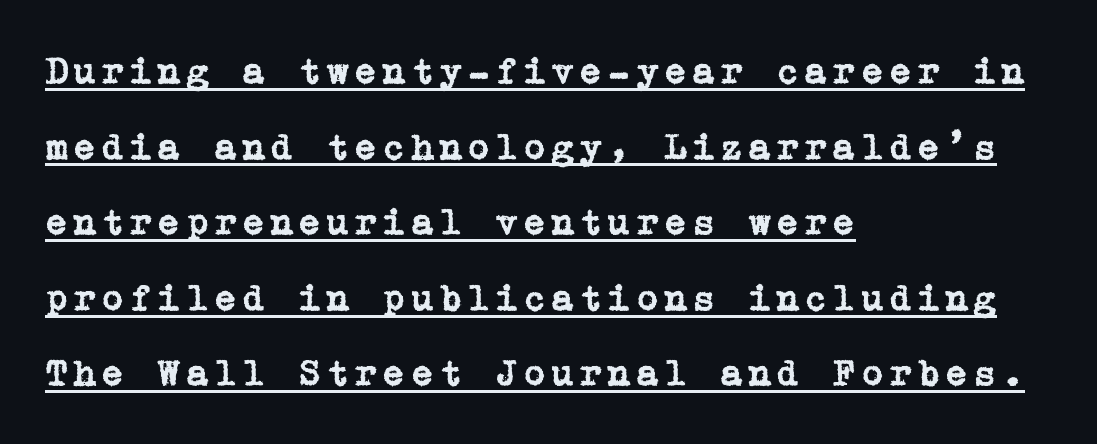
{"serif": "yes", "italic": "no", "width": "normal", "stroke_contrast": "low", "x_height": "medium", "underline": "yes", "align": "left", "line_spacing": "loose", "line_spacing_ratio": 1.99, "glyph_px": 38}
